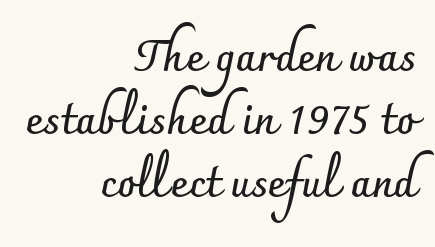
Q: Is the text bold? A: Yes.
Q: Is the text italic (slanted)? A: Yes.
Q: Is the typeface a serif or a sans-serif typeface? A: Sans-serif.
Q: Is the text underlined? A: No.
Q: How is the paragraph aligned? A: Right-aligned.
Q: Is the spacing between letters normal or unusually wide? A: Normal.
Q: Is the spacing between lines tight, normal or loose? A: Normal.
Q: Width (condensed, normal, or wide)? A: Normal.
Q: Stroke contrast? A: Low.
Q: x-height? A: Small.
Q: Monospaced? A: No.
